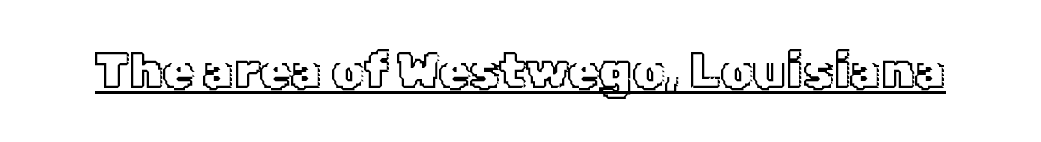
{"italic": "no", "width": "normal", "x_height": "medium", "monospaced": "no", "underline": "yes", "letter_spacing": "normal", "letter_spacing_em": 0.0, "glyph_px": 50}
